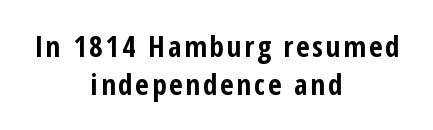
The image shows 29 px bold, condensed sans-serif type, upright; set centered, normal line spacing (1.31x), not underlined; low stroke contrast and a medium x-height.
